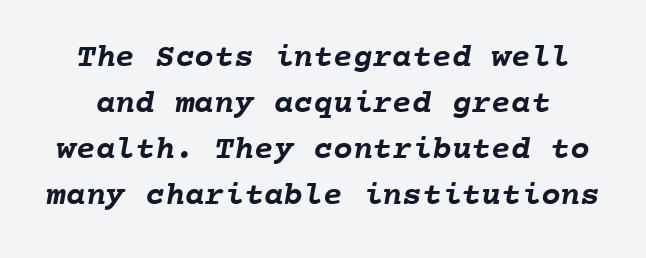
The image shows 33 px semibold type, monospaced; set normal line spacing (1.39x), normal letter spacing, not underlined; low stroke contrast and a medium x-height.
